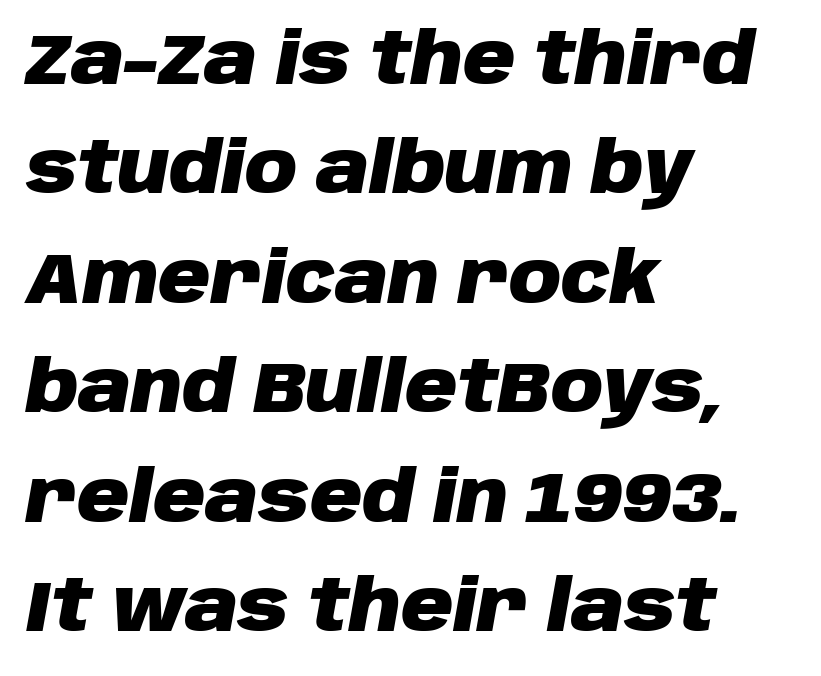
{"italic": "yes", "lean": "right", "slant_degrees": 10, "bold": "yes", "weight": "heavy", "width": "normal", "stroke_contrast": "low", "x_height": "large", "monospaced": "no", "underline": "no", "align": "left", "line_spacing": "normal", "line_spacing_ratio": 1.52, "letter_spacing": "normal", "letter_spacing_em": 0.0, "glyph_px": 72}
